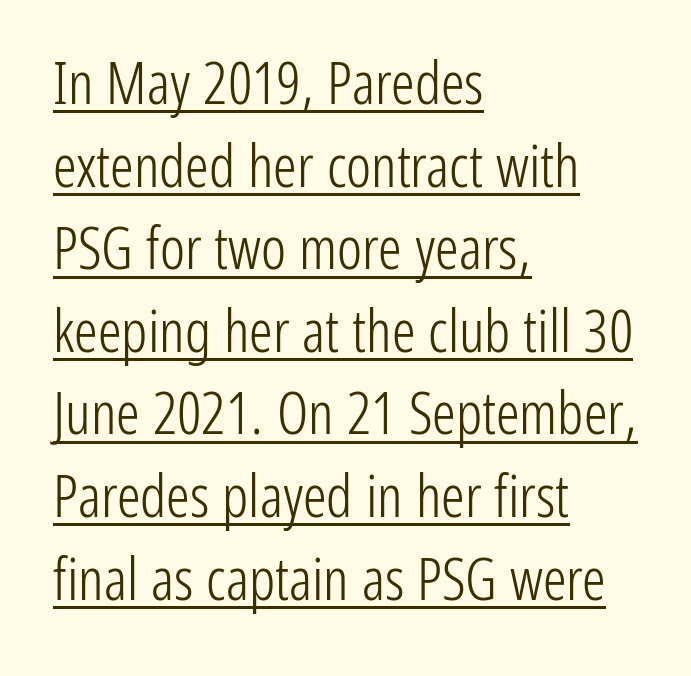
Are there feet on the stems? There aren't — it's a sans. Does the leading feel generous? No, just average. The glyphs are accompanied by a horizontal stroke just below them. Look at the tracking — it's just the regular setting, nothing added. In CSS terms this would be text-align: left.
